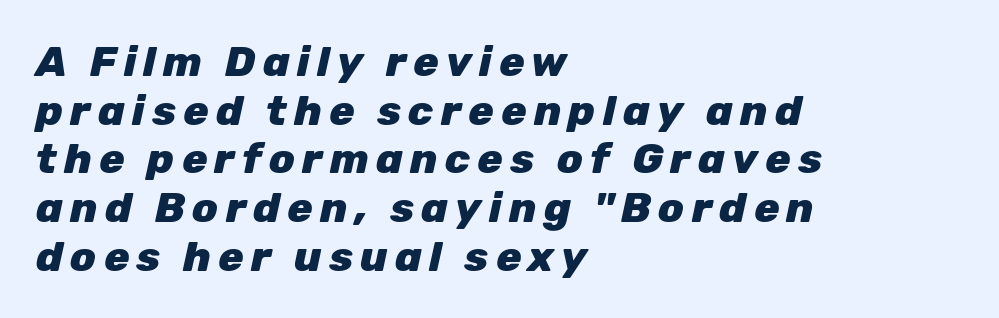
The font is running at its bold setting. Casual observation: everything's shoved over to the left. The typography opts for an oblique posture over an upright one. Looks like regular typesetting: each glyph gets only the width it needs. Descender tails drop into unmarked territory.
